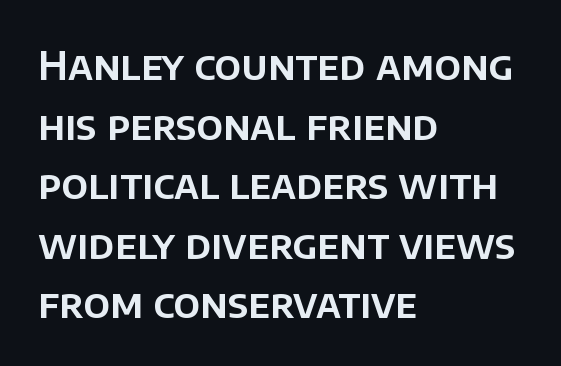
Lines of text with bare space underneath. Spacing verdict: proportional, widths tailored to each character. Tall strokes in this sample are plumb rather than angled. The rendering keeps characters at their native spacing.
